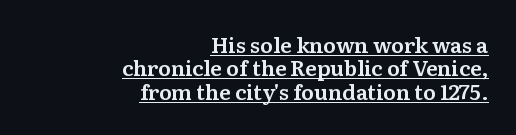
Q: Is the text italic (slanted)? A: No, it is upright.
Q: Is the text underlined? A: Yes.
Q: How is the paragraph aligned? A: Right-aligned.
Q: Is the spacing between letters normal or unusually wide? A: Normal.
Q: Is the spacing between lines tight, normal or loose? A: Tight.
